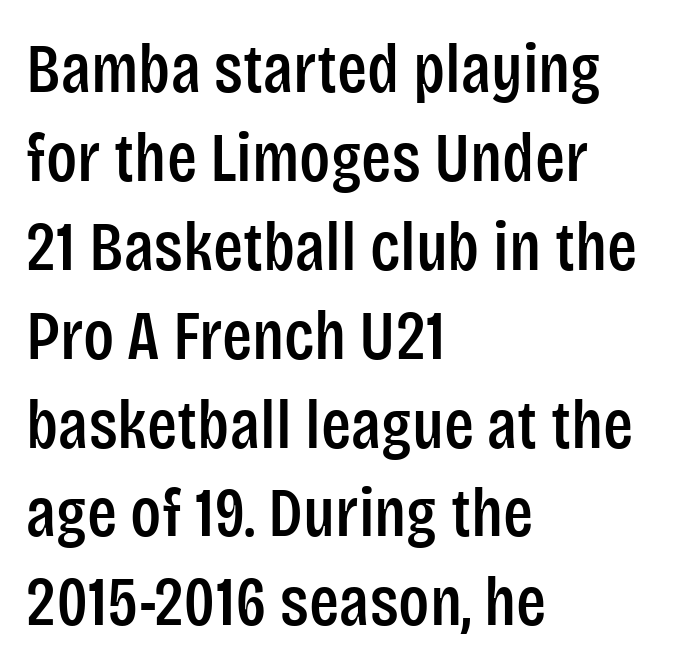
The image shows 70 px condensed sans-serif type, upright; set left-aligned, normal line spacing (1.27x), normal letter spacing, not underlined; low stroke contrast and a large x-height.
